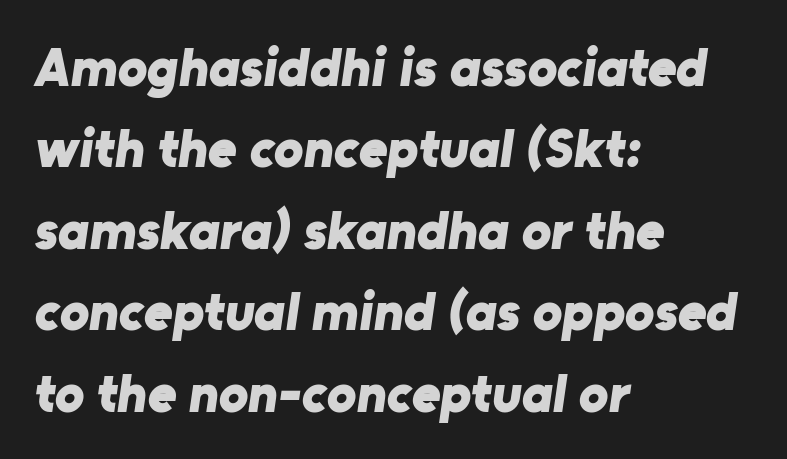
The tracking reads as untouched default to a designer's eye. Look at the stroke-to-counter ratio: heavy, a bold. How would I describe the line gaps? Plain and ordinary. Serifs: no, the terminals of the letterforms are clean. Is this a fixed-width face? No — the glyphs have proportional, varying widths.
